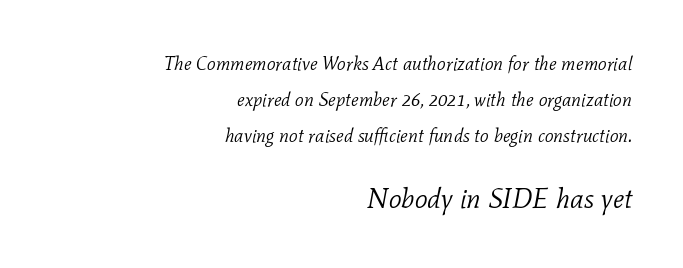
Whoever set this made the second block the dominant, larger element. Nothing heavy about these letters — not bold at all. The typography opts for an oblique posture over an upright one. These lines are rendered in a variable-pitch font.
